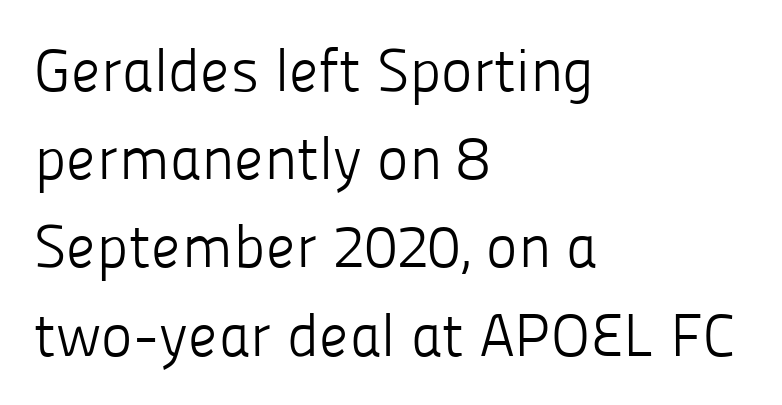
{"serif": "no", "italic": "no", "bold": "no", "weight": "light", "width": "normal", "stroke_contrast": "low", "x_height": "medium", "monospaced": "no", "underline": "no", "align": "left", "line_spacing": "normal", "line_spacing_ratio": 1.47, "letter_spacing": "normal", "letter_spacing_em": 0.0, "glyph_px": 60}
